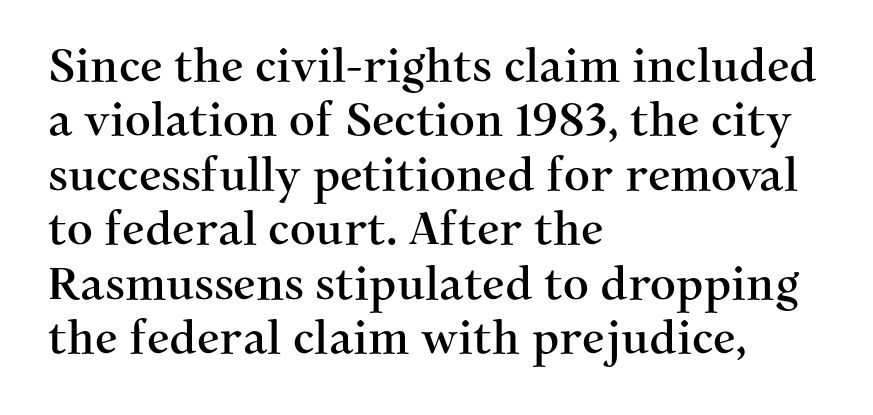
Bare-footed words on every line. This sample uses an upright cut, with every glyph sitting square on the baseline. A serif font was chosen for this passage. This sample is left-justified, so line endings fall wherever the words run out. You could call the tracking neutral — neither tight nor loose. You could not count columns in this text — the font is proportionally spaced.
